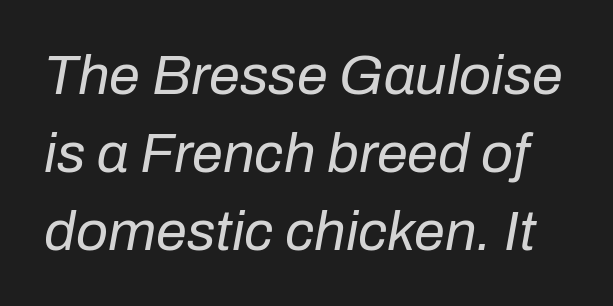
The image shows 56 px regular-weight type, italic (leaning right); set normal line spacing (1.39x), normal letter spacing, not underlined; low stroke contrast and a medium x-height.
